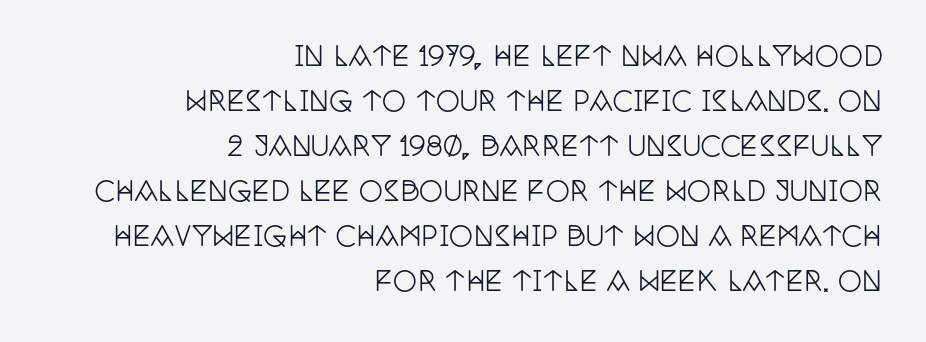
The image shows 27 px text type, upright; set right-aligned, normal line spacing (1.67x), normal letter spacing, not underlined.
